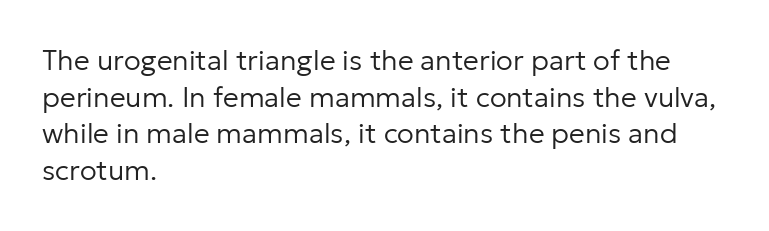
Q: Is the text bold? A: No.
Q: Is the text italic (slanted)? A: No, it is upright.
Q: Is the typeface a serif or a sans-serif typeface? A: Sans-serif.
Q: Is the text underlined? A: No.
Q: How is the paragraph aligned? A: Left-aligned.
Q: Is the spacing between letters normal or unusually wide? A: Normal.
Q: Is the spacing between lines tight, normal or loose? A: Normal.
Q: Width (condensed, normal, or wide)? A: Normal.
Q: Stroke contrast? A: Low.
Q: x-height? A: Medium.
Q: Monospaced? A: No.
